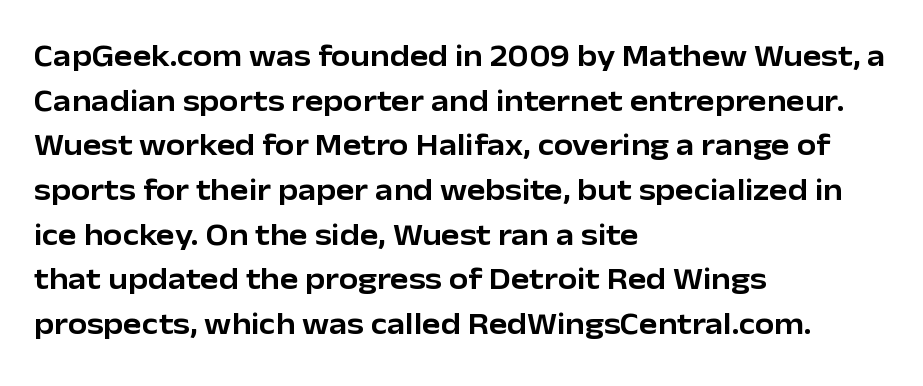
Q: Is the text italic (slanted)? A: No, it is upright.
Q: Is the typeface a serif or a sans-serif typeface? A: Sans-serif.
Q: Is the text underlined? A: No.
Q: How is the paragraph aligned? A: Left-aligned.
Q: Is the spacing between letters normal or unusually wide? A: Normal.
Q: Is the spacing between lines tight, normal or loose? A: Normal.
Q: Width (condensed, normal, or wide)? A: Normal.
Q: Stroke contrast? A: Low.
Q: x-height? A: Medium.
Q: Monospaced? A: No.
